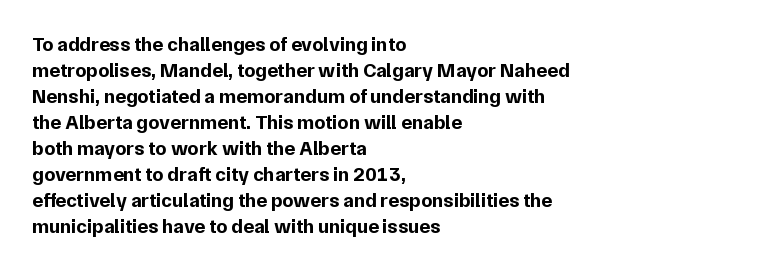
Q: Is the text bold? A: Yes.
Q: Is the text italic (slanted)? A: No, it is upright.
Q: Is the text underlined? A: No.
Q: How is the paragraph aligned? A: Left-aligned.
Q: Is the spacing between letters normal or unusually wide? A: Normal.
Q: Is the spacing between lines tight, normal or loose? A: Normal.
